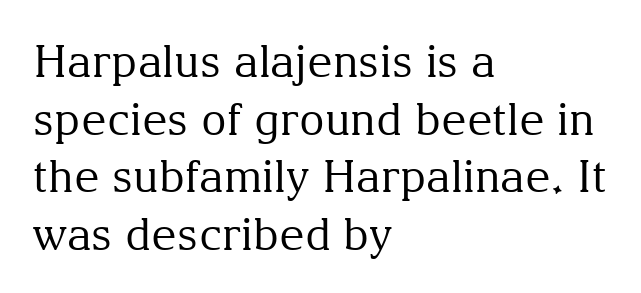
Q: Is the text bold? A: No.
Q: Is the text italic (slanted)? A: No, it is upright.
Q: Is the typeface a serif or a sans-serif typeface? A: Serif.
Q: Is the text underlined? A: No.
Q: How is the paragraph aligned? A: Left-aligned.
Q: Is the spacing between letters normal or unusually wide? A: Normal.
Q: Is the spacing between lines tight, normal or loose? A: Normal.
Q: Width (condensed, normal, or wide)? A: Normal.
Q: Stroke contrast? A: Medium.
Q: x-height? A: Medium.
Q: Monospaced? A: No.
